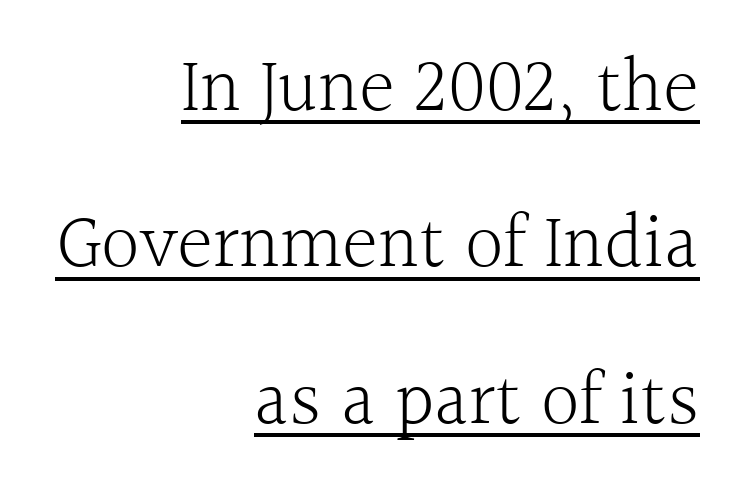
The image shows 77 px light serif type, upright; set right-aligned, loose line spacing (2.03x), normal letter spacing, underlined; a medium x-height.
